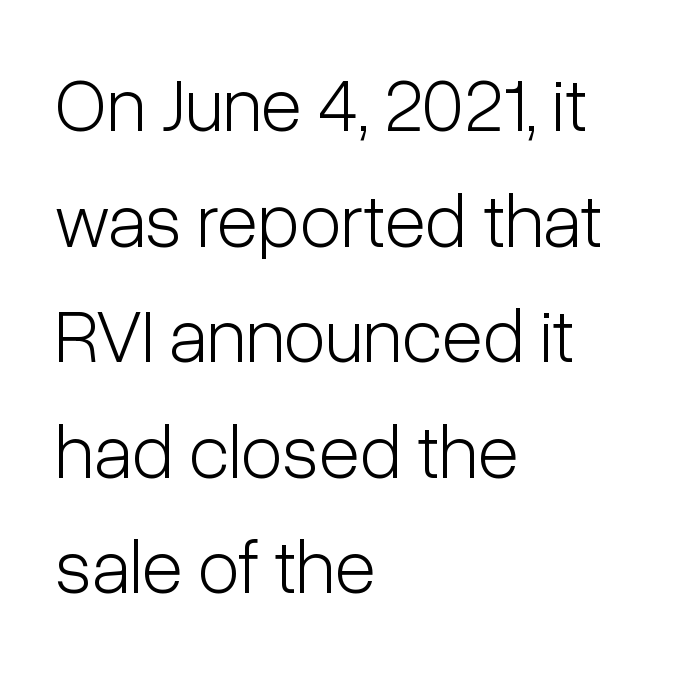
The image shows 76 px light, condensed sans-serif type, upright; set left-aligned, normal line spacing (1.52x), normal letter spacing, not underlined; low stroke contrast and a medium x-height.
